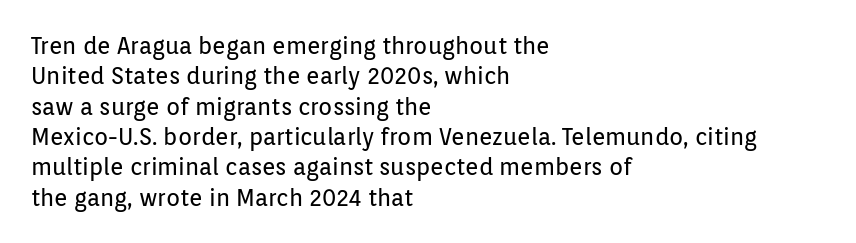
Q: Is the text bold? A: No.
Q: Is the text italic (slanted)? A: No, it is upright.
Q: Is the text underlined? A: No.
Q: How is the paragraph aligned? A: Left-aligned.
Q: Is the spacing between letters normal or unusually wide? A: Normal.
Q: Is the spacing between lines tight, normal or loose? A: Normal.
